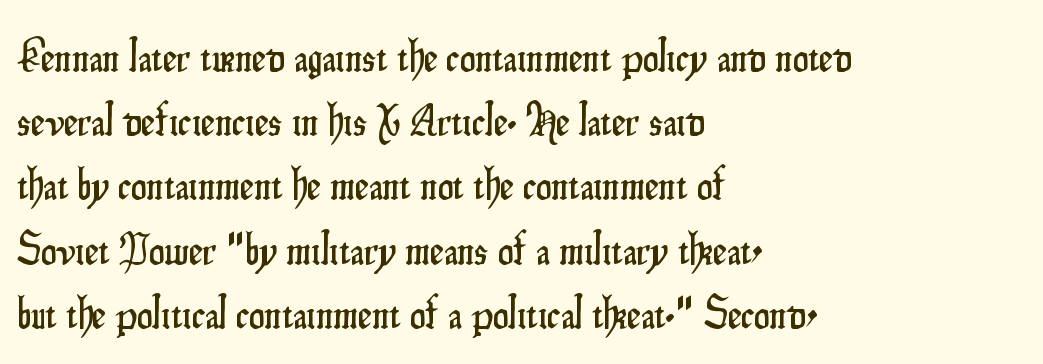
{"serif": "no", "italic": "no", "width": "condensed", "stroke_contrast": "low", "x_height": "small", "monospaced": "no", "underline": "no", "align": "left", "line_spacing": "normal", "line_spacing_ratio": 1.46, "letter_spacing": "normal", "letter_spacing_em": 0.0, "glyph_px": 44}
